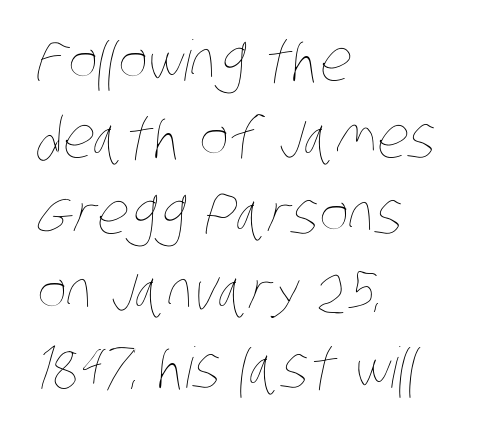
Character widths vary here, with narrow letters taking less room than wide ones. Descender tails drop into unmarked territory. Whoever set this chose a conventional vertical rhythm. Horizontal alignment here is leftward, the default for most running prose. Weight: regular or lighter. Compared with typical body copy, the letter spacing here is the same.
